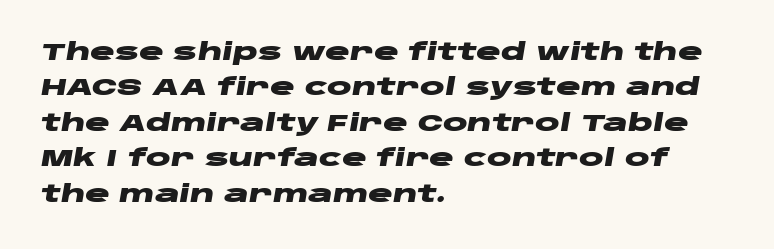
Q: Is the text bold? A: Yes.
Q: Is the text italic (slanted)? A: Yes, it leans right by about 10 degrees.
Q: Is the text underlined? A: No.
Q: How is the paragraph aligned? A: Left-aligned.
Q: Is the spacing between letters normal or unusually wide? A: Normal.
Q: Is the spacing between lines tight, normal or loose? A: Normal.
